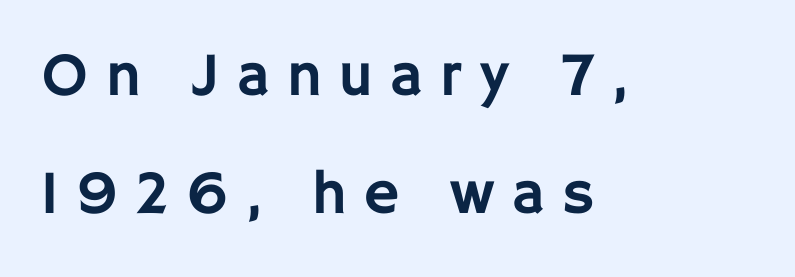
{"serif": "no", "italic": "no", "width": "normal", "stroke_contrast": "low", "x_height": "large", "monospaced": "no", "underline": "no", "align": "left", "line_spacing": "loose", "line_spacing_ratio": 1.91, "letter_spacing": "wide", "letter_spacing_em": 0.28, "glyph_px": 62}
